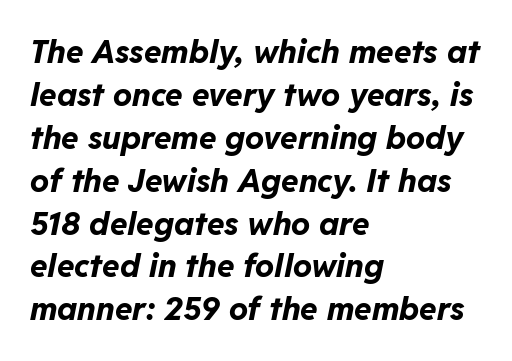
The space beneath each line is pristine and unruled. The face used here has a pronounced slope to its letters. Character widths vary here, with narrow letters taking less room than wide ones. If you measured baseline to baseline, you'd find a middling distance. Characters follow at the spacing the type designer built in.
